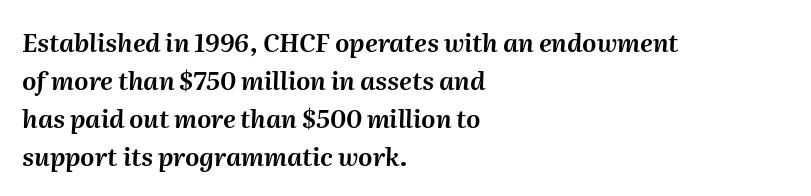
{"italic": "yes", "lean": "right", "slant_degrees": 2, "underline": "no", "align": "left", "line_spacing": "normal", "line_spacing_ratio": 1.52, "letter_spacing": "normal", "letter_spacing_em": 0.0, "glyph_px": 25}
